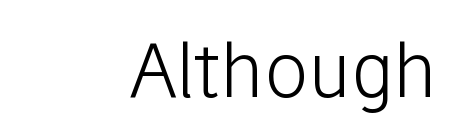
Q: Is the text bold? A: No.
Q: Is the text italic (slanted)? A: No, it is upright.
Q: Is the typeface a serif or a sans-serif typeface? A: Sans-serif.
Q: Is the text underlined? A: No.
Q: How is the paragraph aligned? A: Right-aligned.
Q: Is the spacing between letters normal or unusually wide? A: Normal.
Q: Width (condensed, normal, or wide)? A: Normal.
Q: Stroke contrast? A: Low.
Q: x-height? A: Medium.
Q: Monospaced? A: No.
